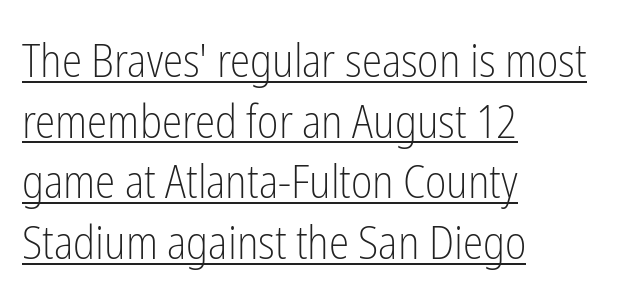
The image shows 46 px light, condensed sans-serif type, upright; set left-aligned, normal line spacing (1.32x), normal letter spacing, underlined; low stroke contrast and a medium x-height.
